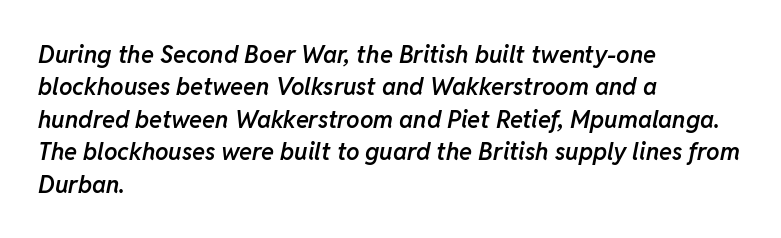
Decoration check: the copy has no underline. These lines stack with their left ends in a neat column. Glyph-to-glyph distance matches everyday printed text. Slanted lettering throughout.
